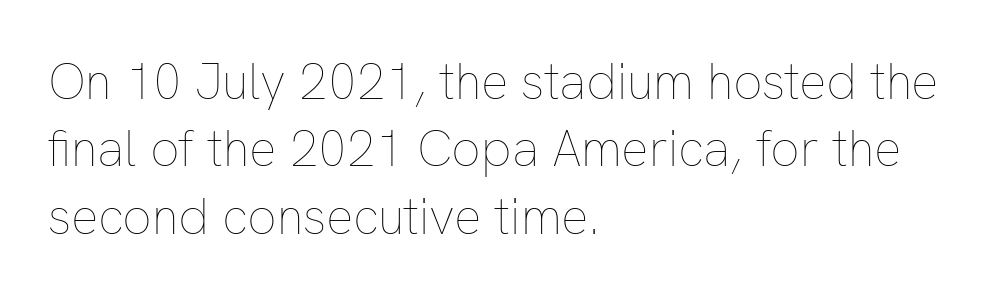
{"italic": "no", "bold": "no", "weight": "thin", "width": "normal", "stroke_contrast": "low", "x_height": "medium", "monospaced": "no", "underline": "no", "align": "left", "line_spacing": "normal", "line_spacing_ratio": 1.32, "letter_spacing": "normal", "letter_spacing_em": 0.0, "glyph_px": 51}
